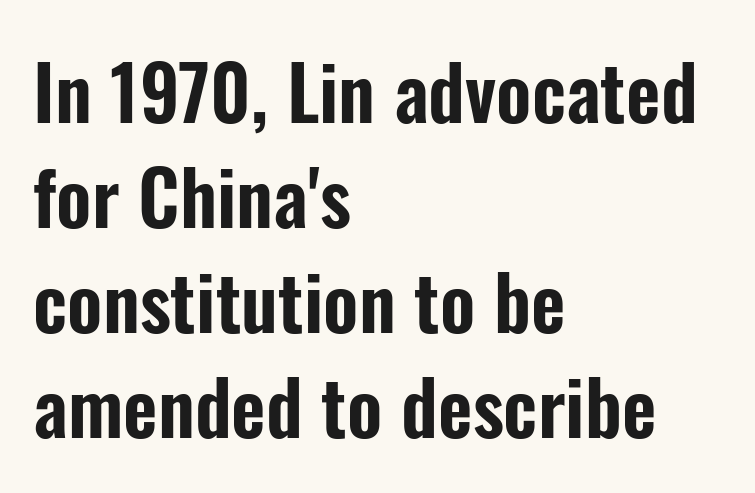
{"serif": "no", "italic": "no", "width": "condensed", "stroke_contrast": "low", "x_height": "medium", "monospaced": "no", "underline": "no", "align": "left", "line_spacing": "normal", "line_spacing_ratio": 1.4, "letter_spacing": "normal", "letter_spacing_em": 0.0, "glyph_px": 75}
